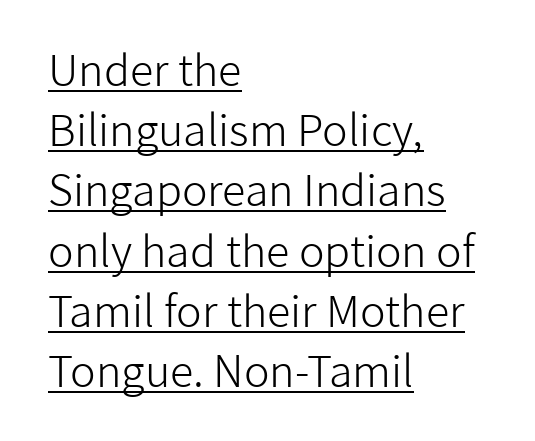
Words appear dense and cohesive because spacing is normal. If you measured baseline to baseline, you'd find a middling distance. Check where the strokes stop: nothing finishes them off — pure sans. Reading down the block, your eye returns to a fixed left position each line.
